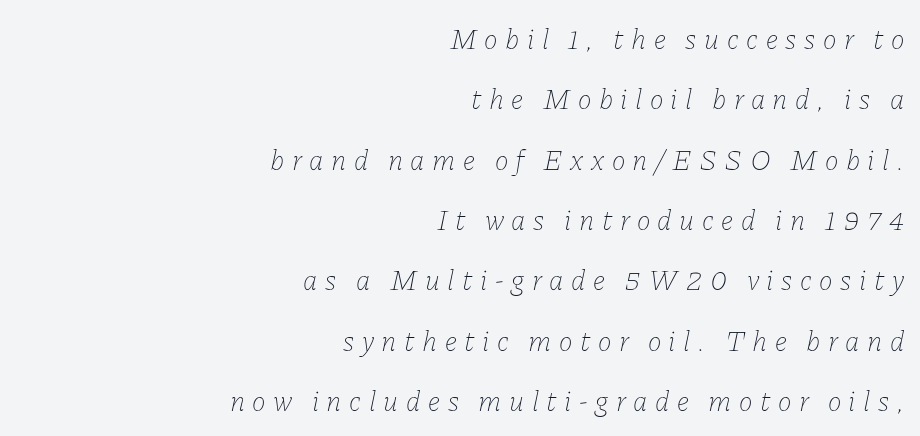
{"italic": "yes", "lean": "right", "slant_degrees": 11, "bold": "no", "weight": "thin", "width": "normal", "stroke_contrast": "low", "x_height": "medium", "monospaced": "no", "underline": "no", "align": "right", "line_spacing": "loose", "line_spacing_ratio": 2.08, "letter_spacing": "wide", "letter_spacing_em": 0.26, "glyph_px": 29}
